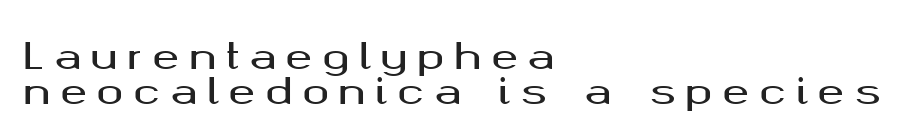
Q: Is the text italic (slanted)? A: No, it is upright.
Q: Is the typeface a serif or a sans-serif typeface? A: Sans-serif.
Q: Is the text underlined? A: No.
Q: How is the paragraph aligned? A: Left-aligned.
Q: Is the spacing between letters normal or unusually wide? A: Unusually wide.
Q: Is the spacing between lines tight, normal or loose? A: Tight.
Q: Width (condensed, normal, or wide)? A: Wide.
Q: Stroke contrast? A: Medium.
Q: x-height? A: Medium.
Q: Monospaced? A: No.
